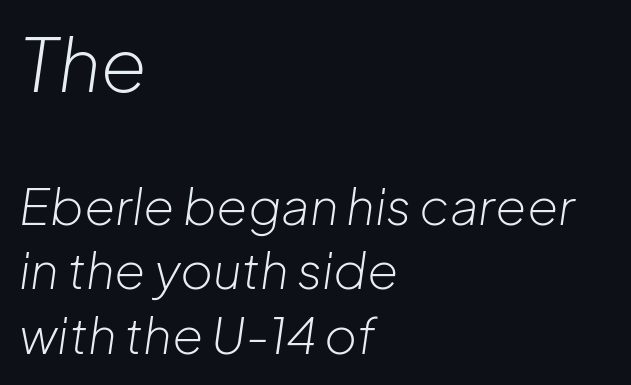
Q: Is the text bold? A: No.
Q: Is the text italic (slanted)? A: Yes, it leans right by about 8 degrees.
Q: Is the text underlined? A: No.
Q: How is the paragraph aligned? A: Left-aligned.
Q: Is the spacing between letters normal or unusually wide? A: Normal.
Q: Is the spacing between lines tight, normal or loose? A: Normal.
Q: Which block of text is set in a larger size, the first (top) or the second (bottom)? A: The first (top) one.
Q: Width (condensed, normal, or wide)? A: Normal.
Q: Stroke contrast? A: Low.
Q: x-height? A: Medium.
Q: Monospaced? A: No.
